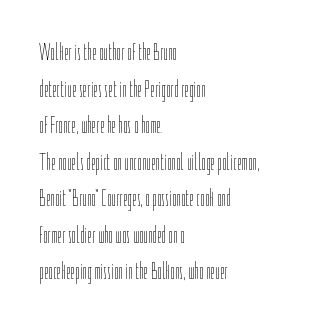
Q: Is the text bold? A: No.
Q: Is the text italic (slanted)? A: No, it is upright.
Q: Is the text underlined? A: No.
Q: How is the paragraph aligned? A: Left-aligned.
Q: Is the spacing between letters normal or unusually wide? A: Normal.
Q: Is the spacing between lines tight, normal or loose? A: Normal.
